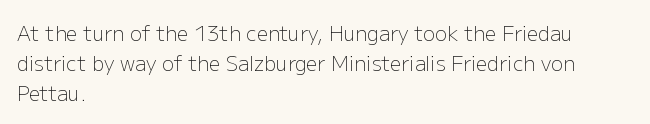
{"italic": "no", "bold": "no", "underline": "no", "align": "left", "line_spacing": "normal", "line_spacing_ratio": 1.5, "letter_spacing": "normal", "letter_spacing_em": 0.0, "glyph_px": 20}
